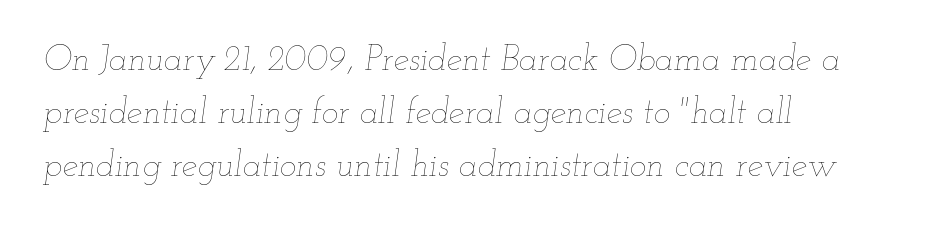
The specimen omits any rule beneath the text block's lines. The passage is arranged the way most books set body copy — flush left. The rendering uses a moderate line-height, typical for paragraphs. Tracking here is standard; glyphs follow each other at the usual distance. The letters are slanted; this is an italic face. The weight would be labelled regular, book, light, or lighter still.
